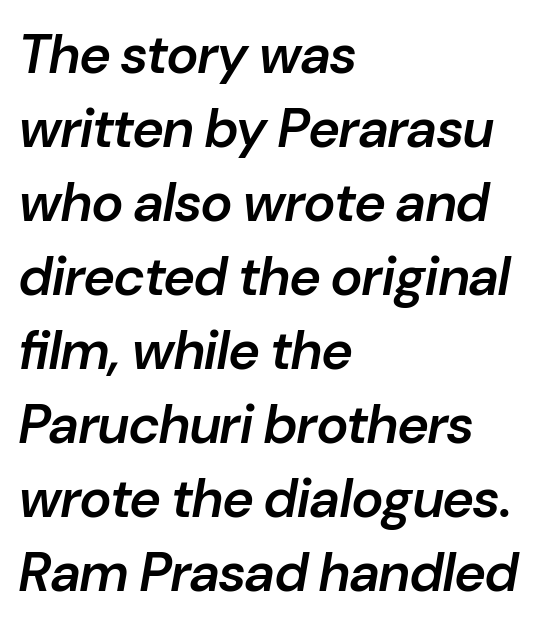
Q: Is the text bold? A: Semi-bold.
Q: Is the text italic (slanted)? A: Yes, it leans right by about 10 degrees.
Q: Is the text underlined? A: No.
Q: How is the paragraph aligned? A: Left-aligned.
Q: Is the spacing between letters normal or unusually wide? A: Normal.
Q: Is the spacing between lines tight, normal or loose? A: Normal.
Q: Width (condensed, normal, or wide)? A: Normal.
Q: Stroke contrast? A: Low.
Q: x-height? A: Medium.
Q: Monospaced? A: No.
